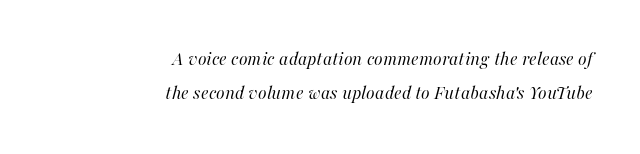
Q: Is the text bold? A: No.
Q: Is the text italic (slanted)? A: Yes, it leans right by about 16 degrees.
Q: Is the text underlined? A: No.
Q: How is the paragraph aligned? A: Right-aligned.
Q: Is the spacing between letters normal or unusually wide? A: Normal.
